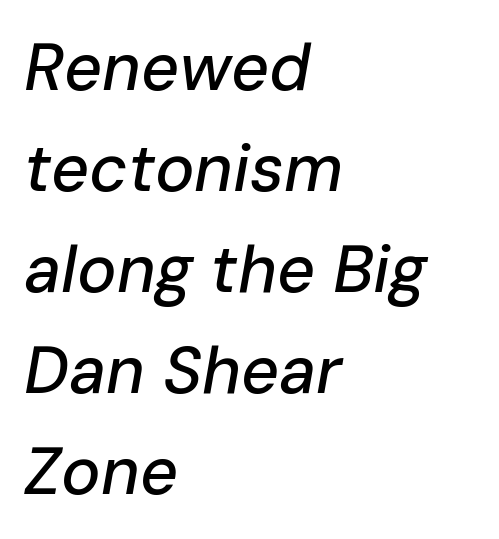
Visually the block forms a straight wall on the left and a jagged coastline on the right. A typesetter would call this leading conventional body-copy spacing. The passage shown is not underscored anywhere. Characters are canted at an angle relative to the baseline's perpendicular. Varying glyph widths throughout — classic text-font behaviour.
